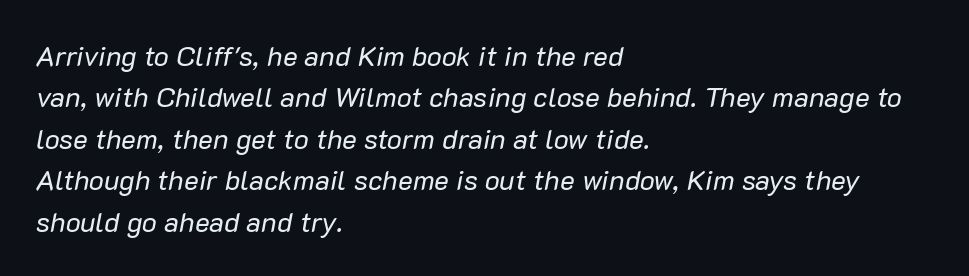
Q: Is the text bold? A: No.
Q: Is the text italic (slanted)? A: Yes, it leans right by about 10 degrees.
Q: Is the text underlined? A: No.
Q: How is the paragraph aligned? A: Left-aligned.
Q: Is the spacing between letters normal or unusually wide? A: Normal.
Q: Is the spacing between lines tight, normal or loose? A: Normal.
Q: Width (condensed, normal, or wide)? A: Normal.
Q: Stroke contrast? A: Low.
Q: x-height? A: Medium.
Q: Monospaced? A: No.
